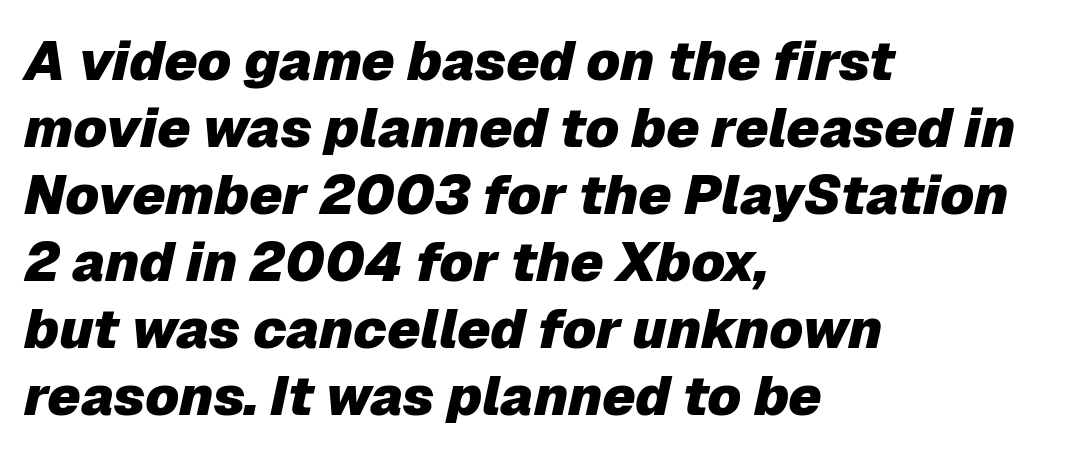
The rendering anchors every line to the left-hand side. The gap between lines stays unmarked. The letters advance in unequal steps, a hallmark of proportional type. Typesetter's note: full bold, strokes at maximum text heaviness. The letterforms sit shoulder to shoulder at normal distance.
